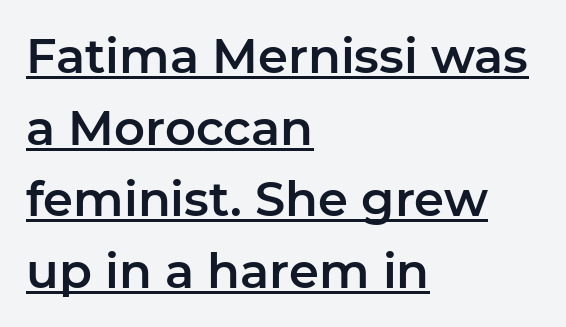
{"serif": "no", "italic": "no", "width": "normal", "stroke_contrast": "low", "x_height": "medium", "monospaced": "no", "underline": "yes", "align": "left", "line_spacing": "normal", "line_spacing_ratio": 1.49, "letter_spacing": "normal", "letter_spacing_em": 0.0, "glyph_px": 48}
